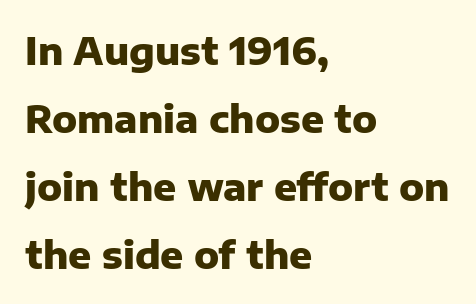
{"serif": "no", "italic": "no", "bold": "yes", "weight": "heavy", "width": "normal", "stroke_contrast": "low", "x_height": "medium", "monospaced": "no", "underline": "no", "align": "left", "line_spacing_ratio": 1.79, "letter_spacing": "normal", "letter_spacing_em": 0.0, "glyph_px": 38}
